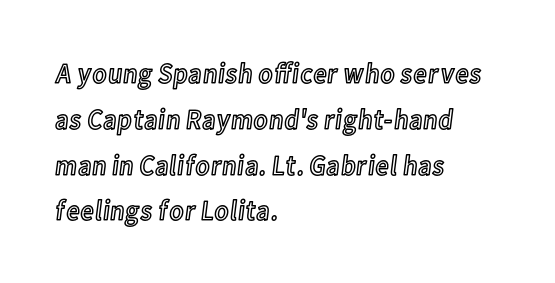
Q: Is the text italic (slanted)? A: Yes.
Q: Is the text underlined? A: No.
Q: How is the paragraph aligned? A: Left-aligned.
Q: Is the spacing between letters normal or unusually wide? A: Normal.
Q: Is the spacing between lines tight, normal or loose? A: Normal.
Q: Width (condensed, normal, or wide)? A: Condensed.
Q: x-height? A: Medium.
Q: Monospaced? A: No.
